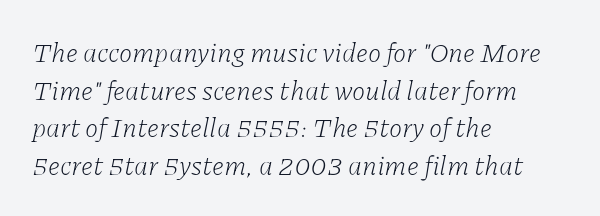
{"italic": "yes", "lean": "right", "slant_degrees": 11, "bold": "no", "underline": "no", "align": "left", "line_spacing": "normal", "line_spacing_ratio": 1.39, "letter_spacing": "normal", "letter_spacing_em": 0.0, "glyph_px": 27}
